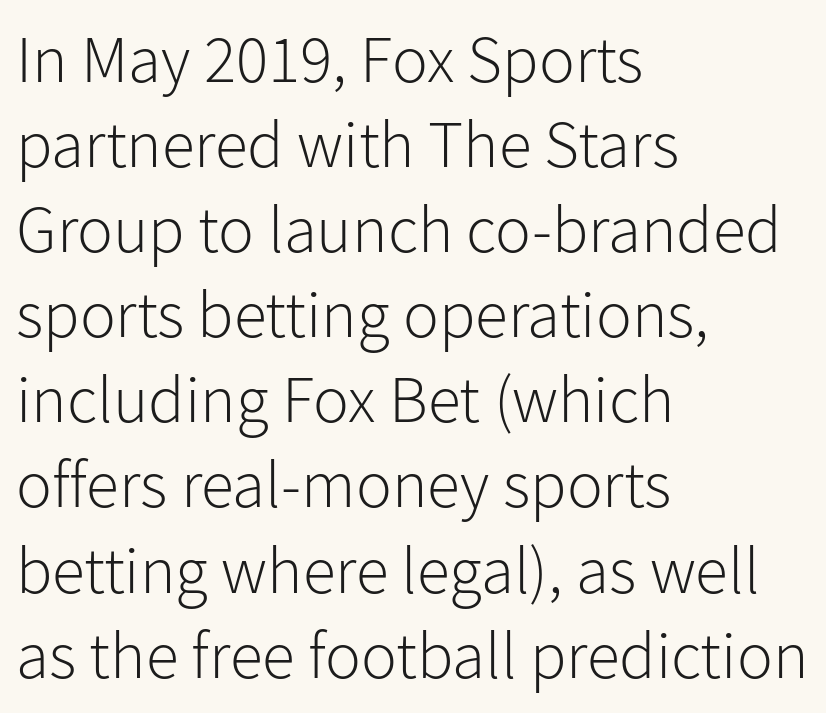
Q: Is the text bold? A: No.
Q: Is the text italic (slanted)? A: No, it is upright.
Q: Is the typeface a serif or a sans-serif typeface? A: Sans-serif.
Q: Is the text underlined? A: No.
Q: How is the paragraph aligned? A: Left-aligned.
Q: Is the spacing between letters normal or unusually wide? A: Normal.
Q: Is the spacing between lines tight, normal or loose? A: Normal.
Q: Width (condensed, normal, or wide)? A: Normal.
Q: Stroke contrast? A: Low.
Q: x-height? A: Medium.
Q: Monospaced? A: No.
